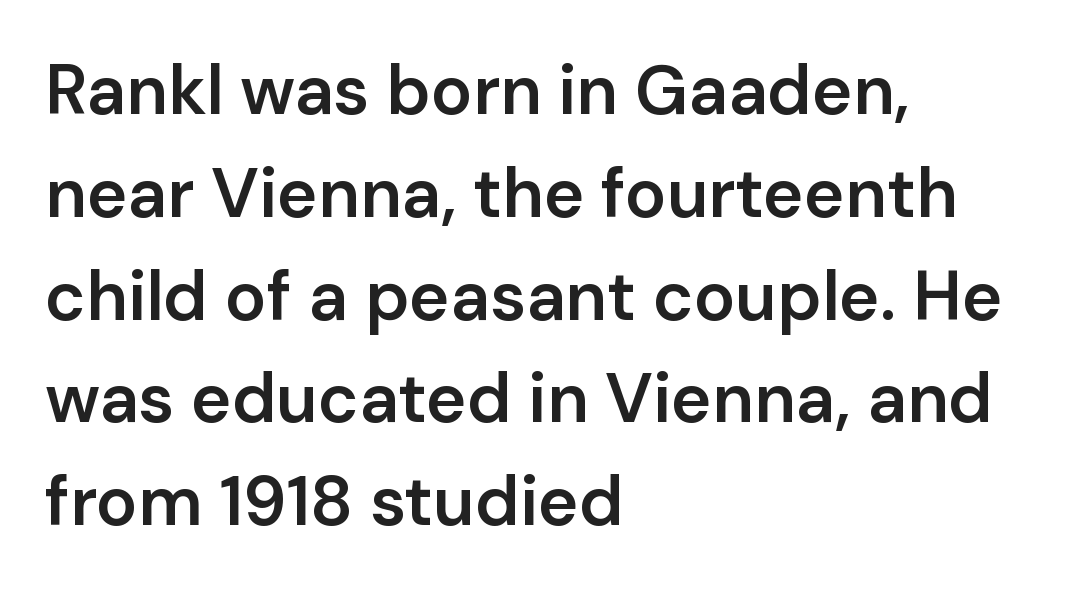
You could not count columns in this text — the font is proportionally spaced. This is roman type, the default non-slanted kind. Each letter's strokes conclude bluntly, with no projecting serifs. The rendering keeps characters at their native spacing. Caption: semibold face, moderately heavy strokes.
